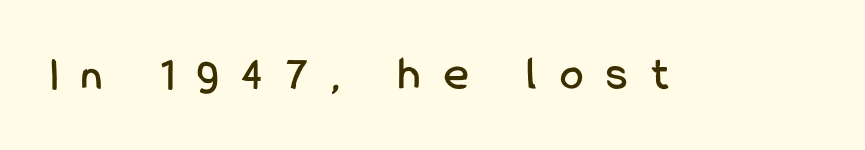
Q: Is the text italic (slanted)? A: No, it is upright.
Q: Is the typeface a serif or a sans-serif typeface? A: Sans-serif.
Q: Is the text underlined? A: No.
Q: Is the spacing between letters normal or unusually wide? A: Unusually wide.
Q: Width (condensed, normal, or wide)? A: Condensed.
Q: Stroke contrast? A: Low.
Q: x-height? A: Medium.
Q: Monospaced? A: No.
